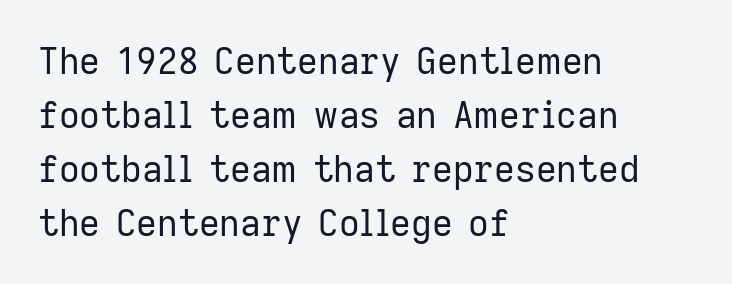
{"serif": "no", "italic": "no", "bold": "no", "weight": "regular", "width": "normal", "stroke_contrast": "low", "x_height": "medium", "monospaced": "no", "underline": "no", "align": "left", "line_spacing": "normal", "line_spacing_ratio": 1.5, "letter_spacing": "normal", "letter_spacing_em": 0.0, "glyph_px": 36}
